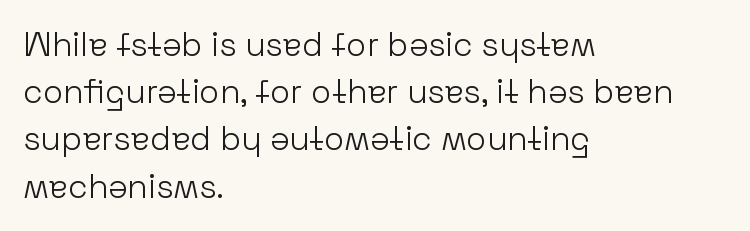
Q: Is the text bold? A: No.
Q: Is the text italic (slanted)? A: No, it is upright.
Q: Is the typeface a serif or a sans-serif typeface? A: Sans-serif.
Q: Is the text underlined? A: No.
Q: How is the paragraph aligned? A: Left-aligned.
Q: Is the spacing between letters normal or unusually wide? A: Normal.
Q: Is the spacing between lines tight, normal or loose? A: Normal.
Q: Width (condensed, normal, or wide)? A: Normal.
Q: Stroke contrast? A: Low.
Q: x-height? A: Medium.
Q: Monospaced? A: No.
